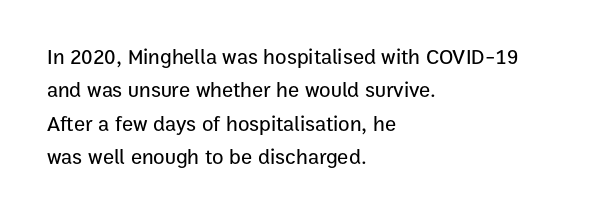
{"italic": "no", "underline": "no", "align": "left", "line_spacing": "normal", "line_spacing_ratio": 1.59, "letter_spacing": "normal", "letter_spacing_em": 0.0, "glyph_px": 21}
